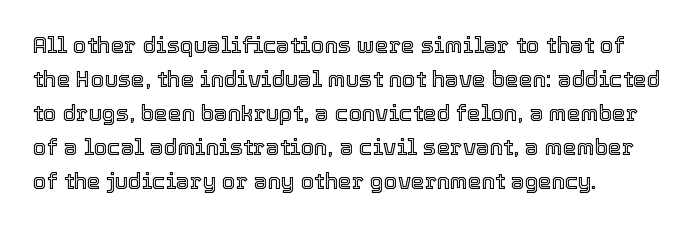
The image shows 22 px text type, upright; set left-aligned, normal line spacing (1.54x), normal letter spacing, not underlined.
